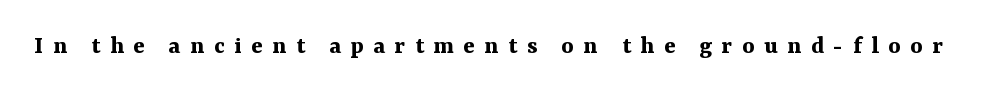
The image shows 26 px bold type, upright; set unusually wide letter spacing (+0.37 em), not underlined.
